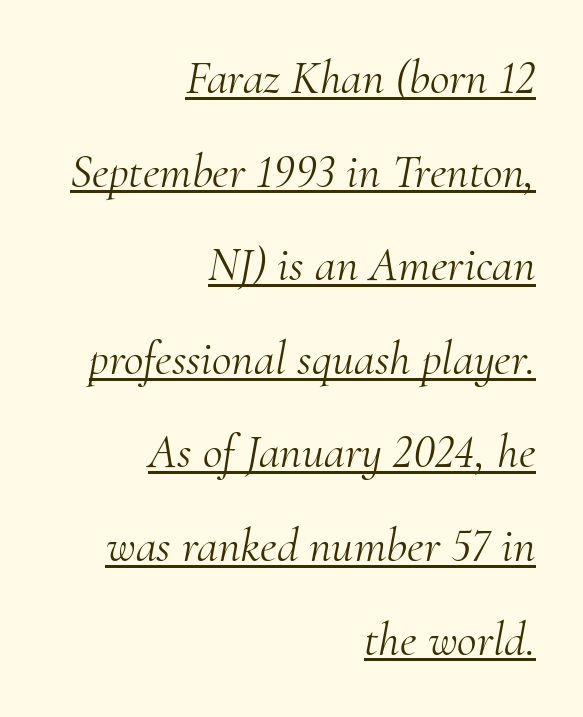
Q: Is the text bold? A: No.
Q: Is the text italic (slanted)? A: Yes, it leans right by about 10 degrees.
Q: Is the typeface a serif or a sans-serif typeface? A: Serif.
Q: Is the text underlined? A: Yes.
Q: How is the paragraph aligned? A: Right-aligned.
Q: Is the spacing between letters normal or unusually wide? A: Normal.
Q: Is the spacing between lines tight, normal or loose? A: Loose.
Q: Width (condensed, normal, or wide)? A: Normal.
Q: Stroke contrast? A: Medium.
Q: x-height? A: Small.
Q: Monospaced? A: No.
